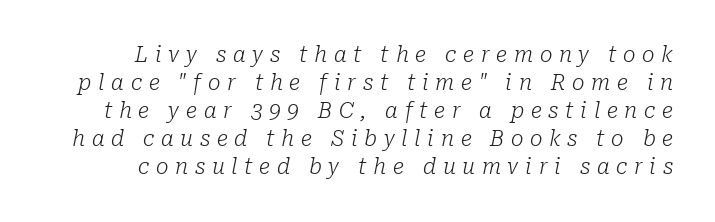
The image shows 21 px text type, italic (leaning right); set normal line spacing (1.33x), unusually wide letter spacing (+0.32 em), not underlined.
